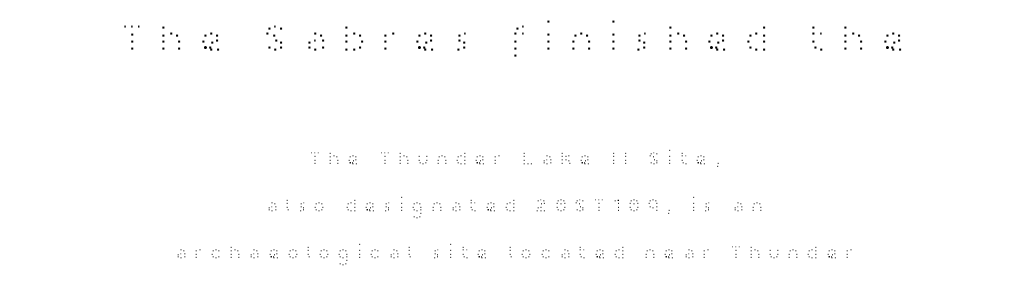
{"serif": "no", "italic": "no", "bold": "no", "weight": "light", "width": "wide", "stroke_contrast": "high", "x_height": "medium", "monospaced": "no", "underline": "no", "align": "center", "line_spacing": "loose", "line_spacing_ratio": 2.36, "letter_spacing": "wide", "letter_spacing_em": 0.29, "larger_block": "first", "size_ratio": 2.05, "glyph_px": 41}
